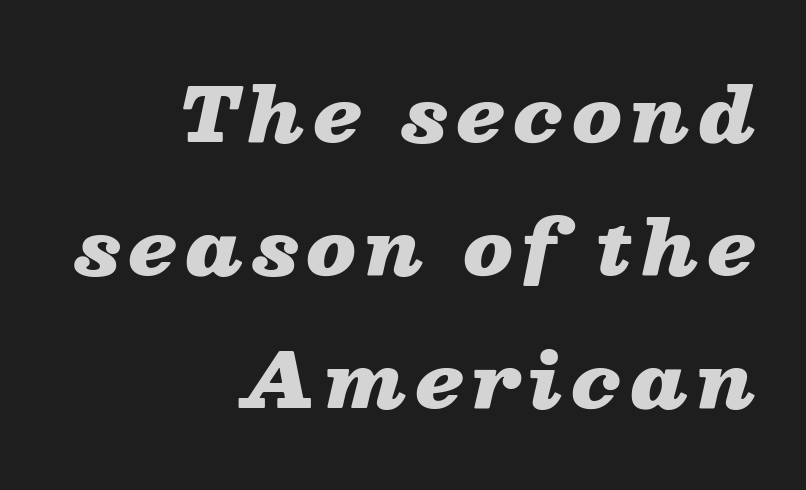
The image shows 73 px heavy, wide type, italic (leaning right); set right-aligned, line spacing 1.82x, not underlined; low stroke contrast and a medium x-height.
